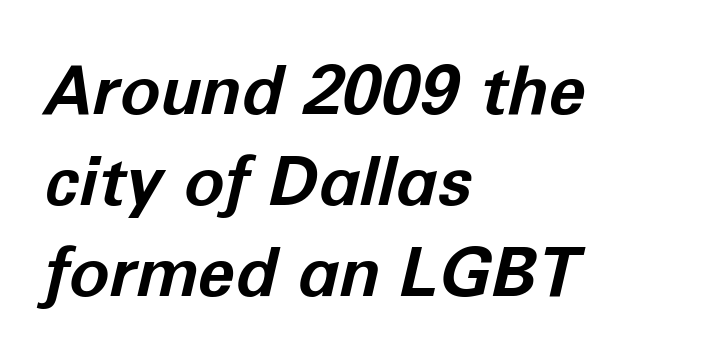
Q: Is the text bold? A: Yes.
Q: Is the text italic (slanted)? A: Yes, it leans right by about 12 degrees.
Q: Is the text underlined? A: No.
Q: How is the paragraph aligned? A: Left-aligned.
Q: Is the spacing between letters normal or unusually wide? A: Normal.
Q: Is the spacing between lines tight, normal or loose? A: Normal.
Q: Width (condensed, normal, or wide)? A: Normal.
Q: Stroke contrast? A: Low.
Q: x-height? A: Medium.
Q: Monospaced? A: No.
